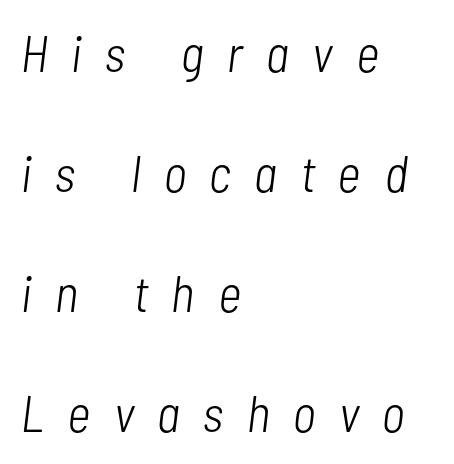
The image shows 51 px light, condensed type, italic (leaning right); set left-aligned, loose line spacing (2.35x), unusually wide letter spacing (+0.46 em), not underlined; low stroke contrast and a medium x-height.
